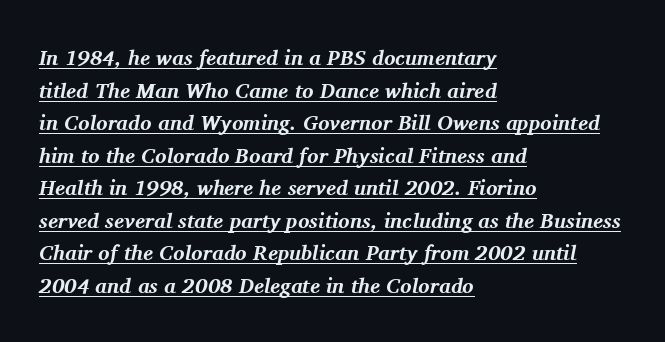
Summary of vertical rhythm: regular, with standard interline spacing. Look at the stroke-to-counter ratio: heavy, a bold. Every word sits above its own underline. The passage shown leans; its letterforms are oblique.
